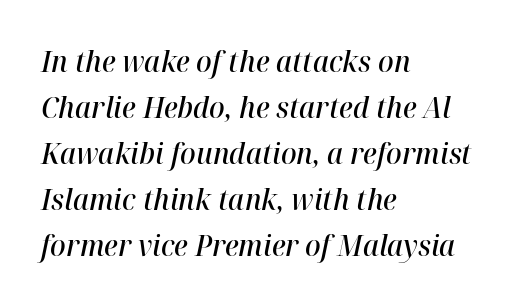
Q: Is the text bold? A: Semi-bold.
Q: Is the text italic (slanted)? A: Yes, it leans right by about 12 degrees.
Q: Is the text underlined? A: No.
Q: How is the paragraph aligned? A: Left-aligned.
Q: Is the spacing between letters normal or unusually wide? A: Normal.
Q: Is the spacing between lines tight, normal or loose? A: Normal.
Q: Width (condensed, normal, or wide)? A: Normal.
Q: Stroke contrast? A: High.
Q: x-height? A: Medium.
Q: Monospaced? A: No.
